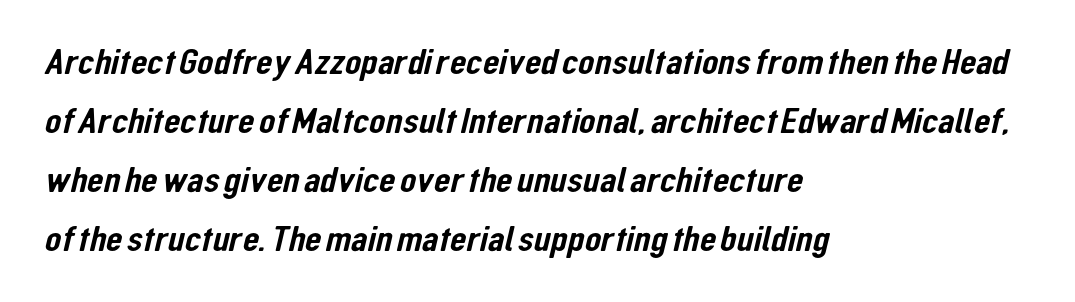
The face used here is a sans, in the tradition of grotesques and geometrics. No word sits above an underline. Each letter keeps its own natural width here, so spacing adapts to shape. Each new line begins a customary step beneath the previous one. Caption: standard tracking, unaltered.
